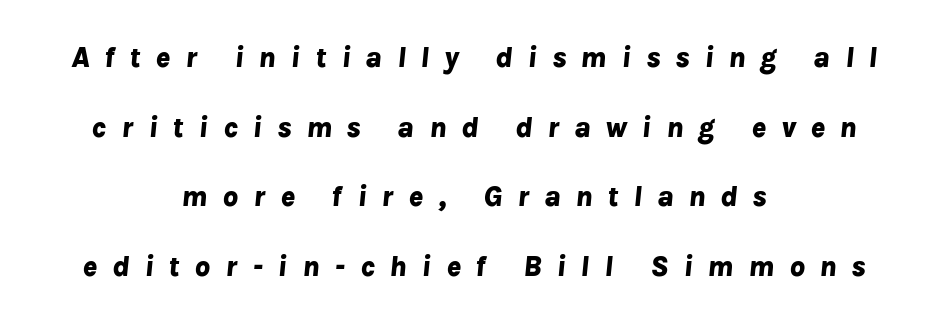
The whitespace from short lines is split evenly between both sides. Quick note: italic. Just letters on the line, the space beneath them empty. The passage shown is typed in a proportional face where columns would drift.
